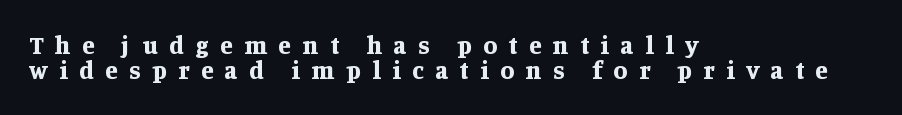
The image shows 25 px bold type, upright; set left-aligned, tight line spacing (1.01x), unusually wide letter spacing (+0.47 em), not underlined.
